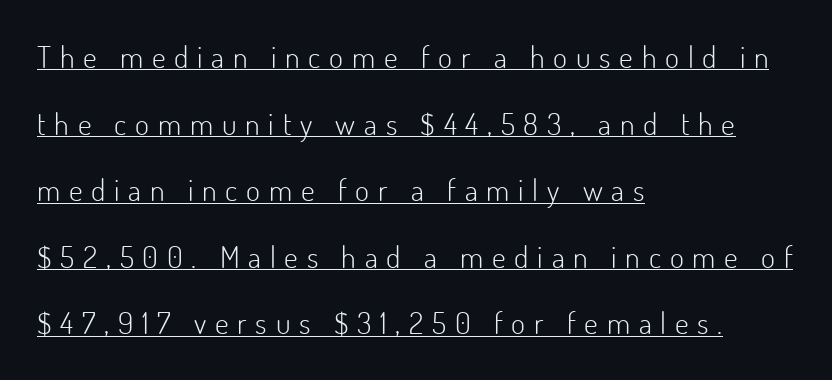
One glance says open: line gaps are wider than usual. The rendering uses the underline text-decoration. These lines are set flush left with a ragged right edge. Characters follow at a spacing far wider than the type designer built in.
